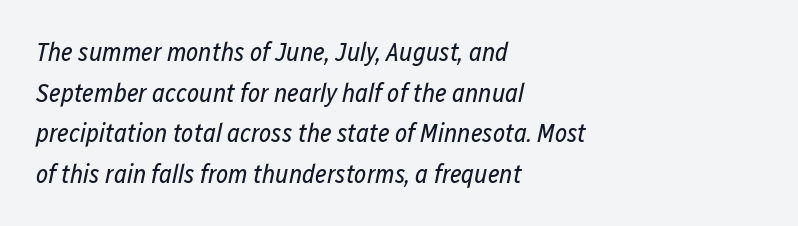
Q: Is the text bold? A: No.
Q: Is the text italic (slanted)? A: Yes, it leans right by about 12 degrees.
Q: Is the text underlined? A: No.
Q: How is the paragraph aligned? A: Left-aligned.
Q: Is the spacing between letters normal or unusually wide? A: Normal.
Q: Is the spacing between lines tight, normal or loose? A: Normal.
